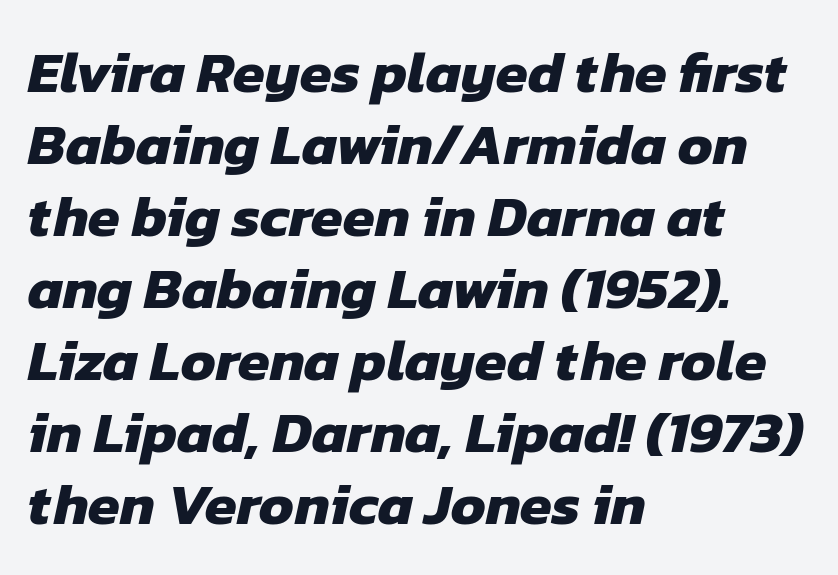
{"serif": "no", "bold": "yes", "weight": "heavy", "width": "normal", "stroke_contrast": "low", "x_height": "medium", "monospaced": "no", "underline": "no", "align": "left", "line_spacing_ratio": 1.24, "letter_spacing": "normal", "letter_spacing_em": 0.0, "glyph_px": 58}
